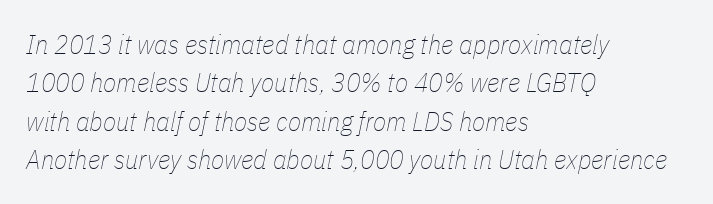
Q: Is the text bold? A: No.
Q: Is the text italic (slanted)? A: Yes, it leans right by about 11 degrees.
Q: Is the text underlined? A: No.
Q: How is the paragraph aligned? A: Left-aligned.
Q: Is the spacing between letters normal or unusually wide? A: Normal.
Q: Is the spacing between lines tight, normal or loose? A: Normal.
